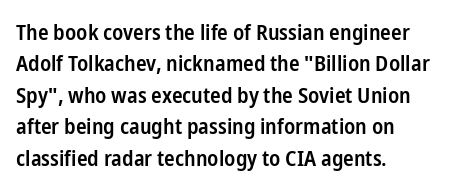
Q: Is the text bold? A: Semi-bold.
Q: Is the text italic (slanted)? A: No, it is upright.
Q: Is the text underlined? A: No.
Q: How is the paragraph aligned? A: Left-aligned.
Q: Is the spacing between letters normal or unusually wide? A: Normal.
Q: Is the spacing between lines tight, normal or loose? A: Normal.
